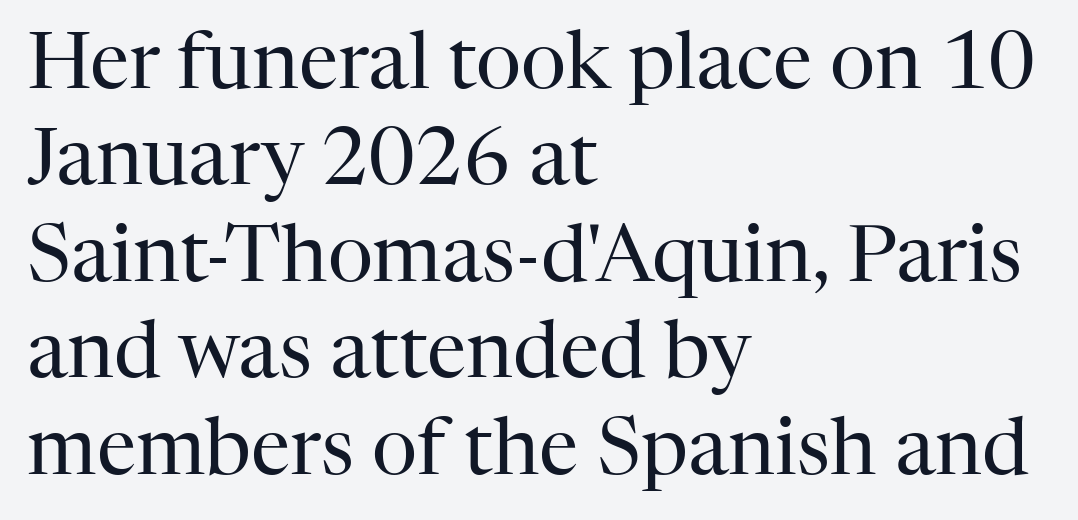
The image shows 79 px regular-weight serif type, upright; set left-aligned, line spacing 1.22x, normal letter spacing, not underlined; high stroke contrast and a medium x-height.
